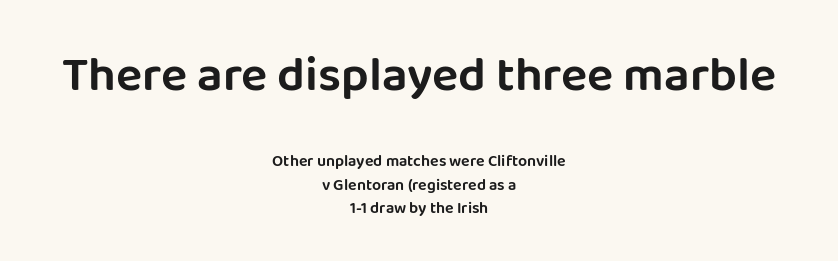
Q: Is the text italic (slanted)? A: No, it is upright.
Q: Is the typeface a serif or a sans-serif typeface? A: Sans-serif.
Q: Is the text underlined? A: No.
Q: How is the paragraph aligned? A: Centered.
Q: Is the spacing between letters normal or unusually wide? A: Normal.
Q: Is the spacing between lines tight, normal or loose? A: Normal.
Q: Which block of text is set in a larger size, the first (top) or the second (bottom)? A: The first (top) one.
Q: Width (condensed, normal, or wide)? A: Normal.
Q: Stroke contrast? A: Low.
Q: x-height? A: Large.
Q: Monospaced? A: No.
